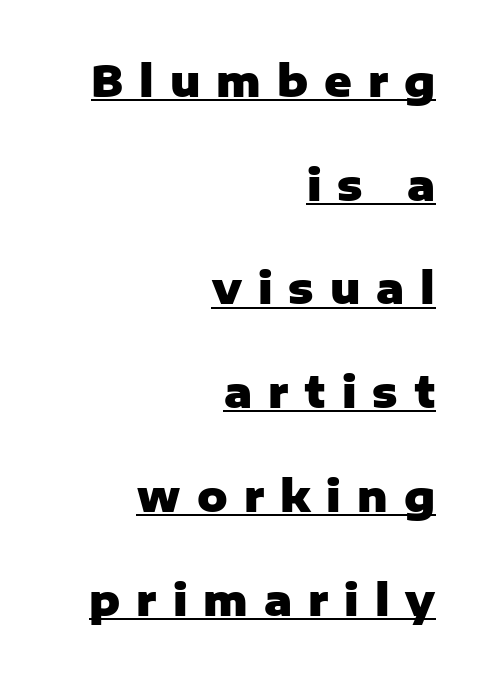
The image shows 42 px heavy sans-serif type, upright; set right-aligned, loose line spacing (2.47x), unusually wide letter spacing (+0.38 em), underlined; low stroke contrast and a medium x-height.
